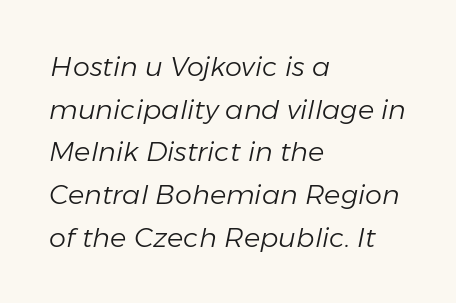
{"italic": "yes", "lean": "right", "slant_degrees": 11, "bold": "no", "underline": "no", "align": "left", "line_spacing": "normal", "line_spacing_ratio": 1.58, "letter_spacing": "normal", "letter_spacing_em": 0.0, "glyph_px": 27}
